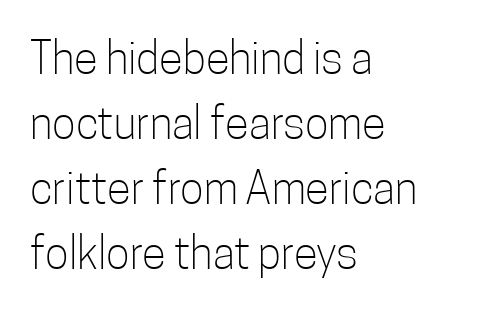
Has an underline been added? It has not. Default kerning and tracking; the words read as compact shapes. This reads as an unemphasized weight, regular at the heaviest. Each letter keeps its own natural width here, so spacing adapts to shape. Reading down the column, the eye jumps a familiar distance to each next line. Unlike a traditional serif, this face leaves its strokes unadorned.
